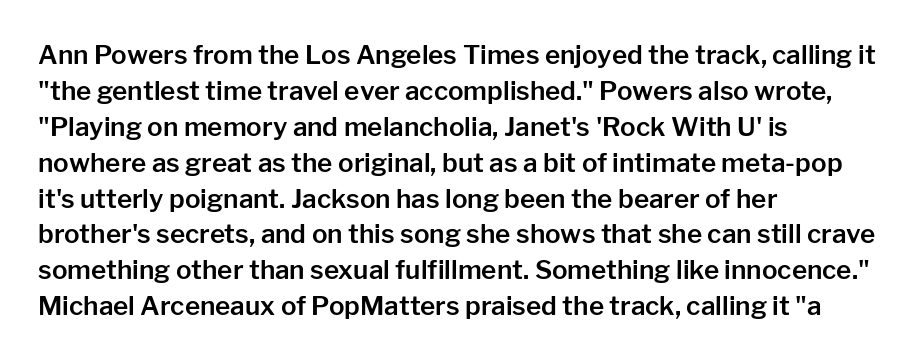
This is roman type, the default non-slanted kind. Standard letterfit; no display-style spreading of the glyphs. Evenly set lines give the paragraph a standard silhouette. The specimen omits any rule beneath the text block's lines. The paragraph shown leans on its left margin.
